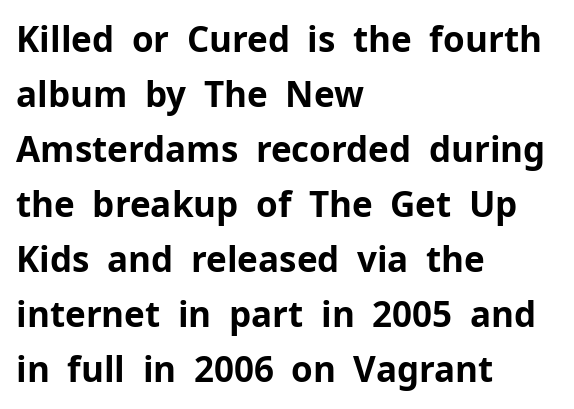
Q: Is the text bold? A: Yes.
Q: Is the text italic (slanted)? A: No, it is upright.
Q: Is the typeface a serif or a sans-serif typeface? A: Sans-serif.
Q: Is the text underlined? A: No.
Q: How is the paragraph aligned? A: Left-aligned.
Q: Is the spacing between letters normal or unusually wide? A: Normal.
Q: Is the spacing between lines tight, normal or loose? A: Normal.
Q: Width (condensed, normal, or wide)? A: Normal.
Q: Stroke contrast? A: Low.
Q: x-height? A: Medium.
Q: Monospaced? A: No.
